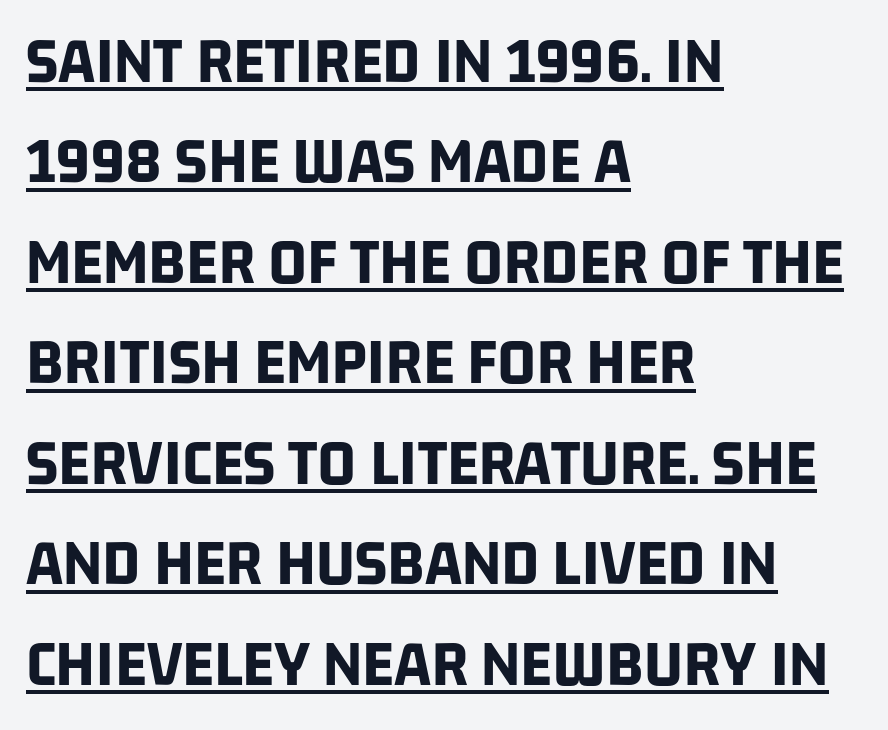
The image shows 67 px bold, condensed sans-serif type; set left-aligned, normal line spacing (1.5x), normal letter spacing, underlined; low stroke contrast and a large x-height.
